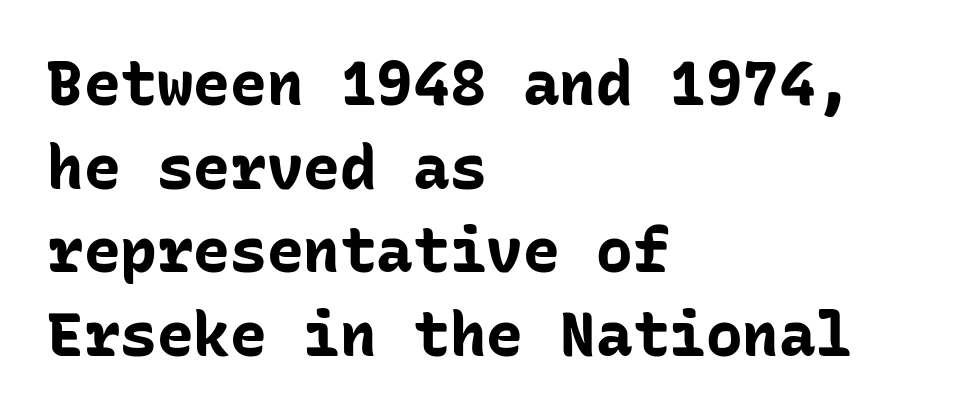
The image shows 61 px bold sans-serif type, upright, monospaced; set left-aligned, normal line spacing (1.37x), normal letter spacing, not underlined; low stroke contrast and a medium x-height.
